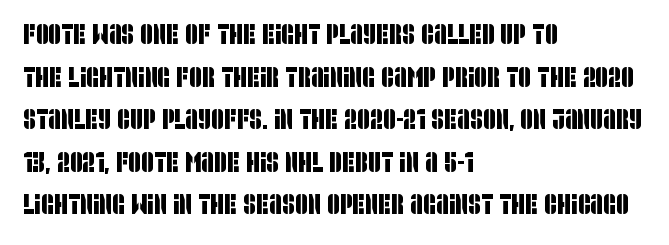
The image shows 28 px condensed sans-serif type; set left-aligned, normal line spacing (1.52x), normal letter spacing, not underlined; low stroke contrast and a large x-height.
